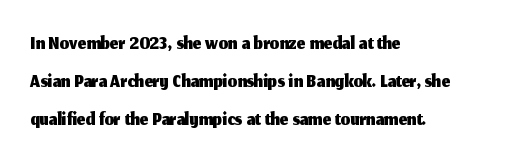
{"serif": "no", "italic": "no", "width": "normal", "stroke_contrast": "medium", "x_height": "medium", "monospaced": "no", "underline": "no", "align": "left", "line_spacing": "normal", "line_spacing_ratio": 1.27, "letter_spacing": "normal", "letter_spacing_em": 0.0, "glyph_px": 30}
